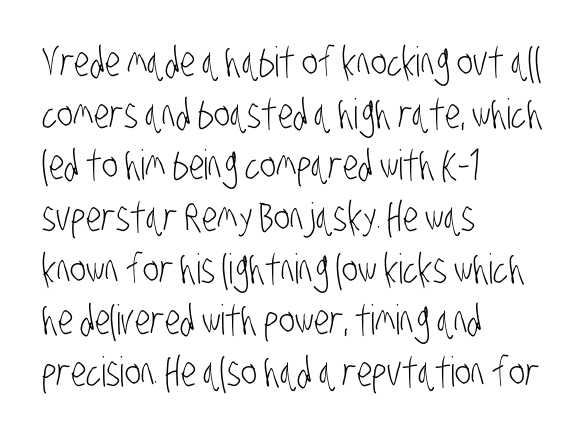
Q: Is the text bold? A: No.
Q: Is the typeface a serif or a sans-serif typeface? A: Sans-serif.
Q: Is the text underlined? A: No.
Q: How is the paragraph aligned? A: Left-aligned.
Q: Is the spacing between letters normal or unusually wide? A: Normal.
Q: Is the spacing between lines tight, normal or loose? A: Normal.
Q: Width (condensed, normal, or wide)? A: Condensed.
Q: Stroke contrast? A: Low.
Q: x-height? A: Large.
Q: Monospaced? A: No.
